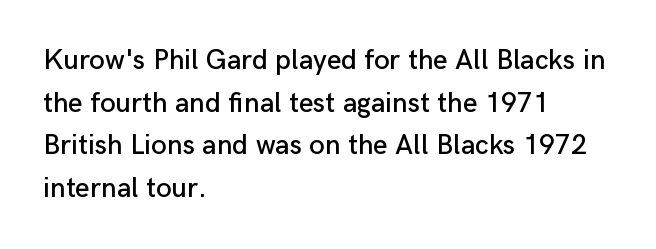
Think of a printed novel: that variable character pitch is what you see here. A typesetter would label this face a sans. The paragraph has a hard left edge and a soft right edge. The font's upright variant was chosen for this text. Inter-character spacing is left at the font's built-in metrics.
